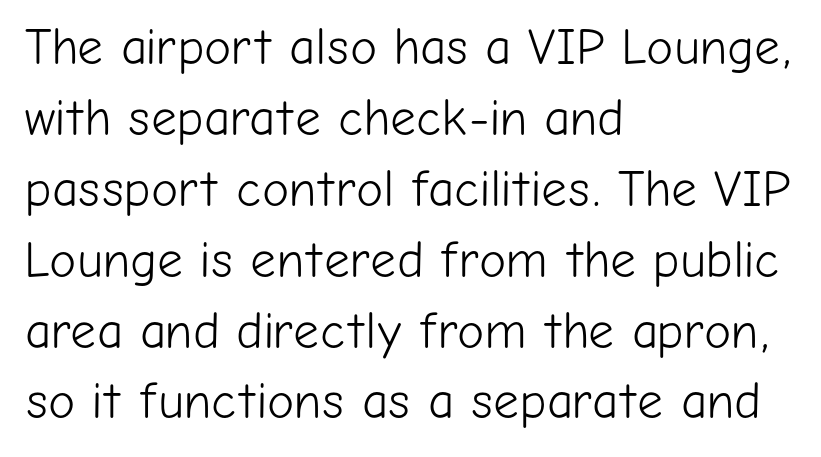
The image shows 51 px light sans-serif type, upright; set left-aligned, normal line spacing (1.39x), normal letter spacing, not underlined; low stroke contrast and a medium x-height.
